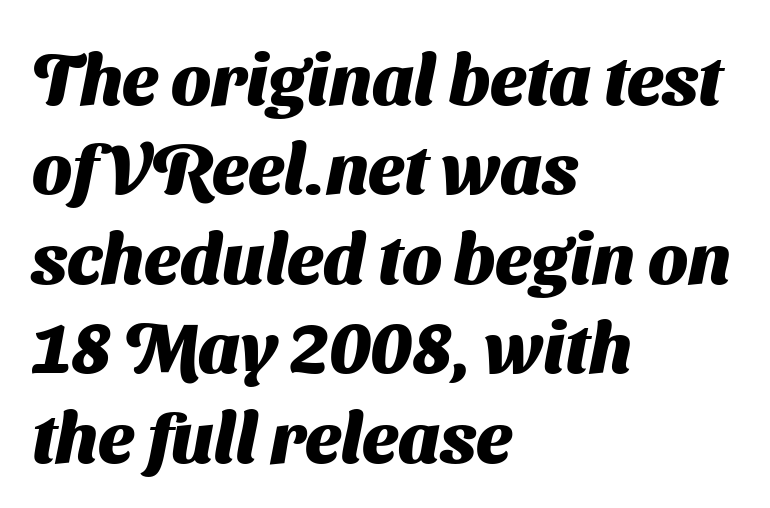
There is no visible air inserted between adjacent glyphs. Chunky letters — that's bold for sure. Proportional: the letters do not fall into vertical columns. Descenders are the only things crossing below the line. The letters carry no serifs — their stems end cleanly without finishing strokes.
